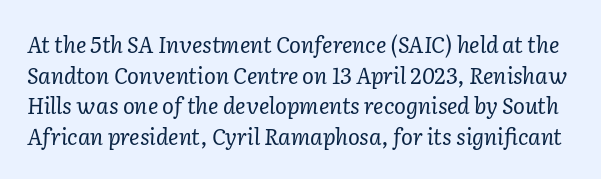
Ink coverage per letter is moderate at most. Is there much room between lines? A standard amount, neither cramped nor airy. Plain, unruled lines of type. Inter-character spacing is left at the font's built-in metrics.
